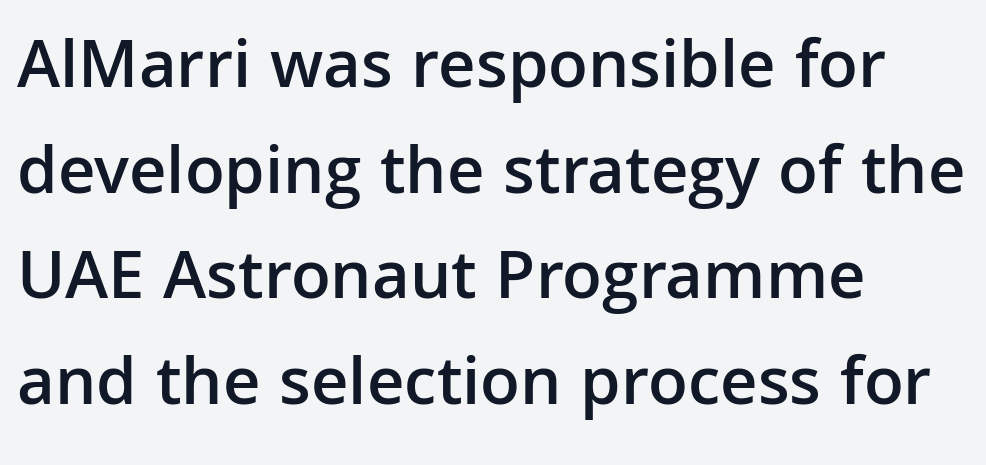
Q: Is the text bold? A: Semi-bold.
Q: Is the text italic (slanted)? A: No, it is upright.
Q: Is the typeface a serif or a sans-serif typeface? A: Sans-serif.
Q: Is the text underlined? A: No.
Q: How is the paragraph aligned? A: Left-aligned.
Q: Is the spacing between letters normal or unusually wide? A: Normal.
Q: Is the spacing between lines tight, normal or loose? A: Normal.
Q: Width (condensed, normal, or wide)? A: Normal.
Q: Stroke contrast? A: Low.
Q: x-height? A: Medium.
Q: Monospaced? A: No.
